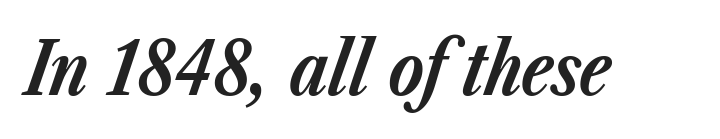
{"italic": "yes", "lean": "right", "slant_degrees": 23, "bold": "yes", "weight": "bold", "width": "normal", "stroke_contrast": "low", "x_height": "medium", "monospaced": "no", "underline": "no", "letter_spacing": "normal", "letter_spacing_em": 0.0, "glyph_px": 72}
